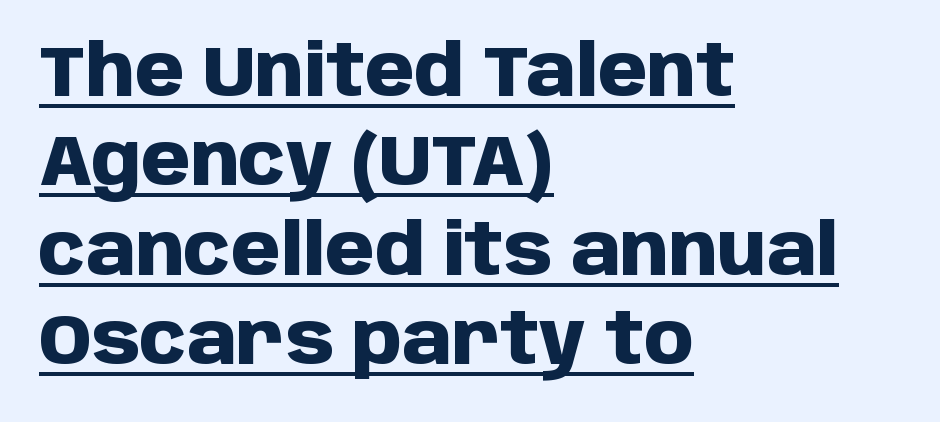
{"serif": "no", "italic": "no", "bold": "yes", "weight": "heavy", "width": "normal", "stroke_contrast": "low", "x_height": "large", "monospaced": "no", "underline": "yes", "align": "left", "line_spacing": "normal", "line_spacing_ratio": 1.26, "letter_spacing": "normal", "letter_spacing_em": 0.0, "glyph_px": 71}
